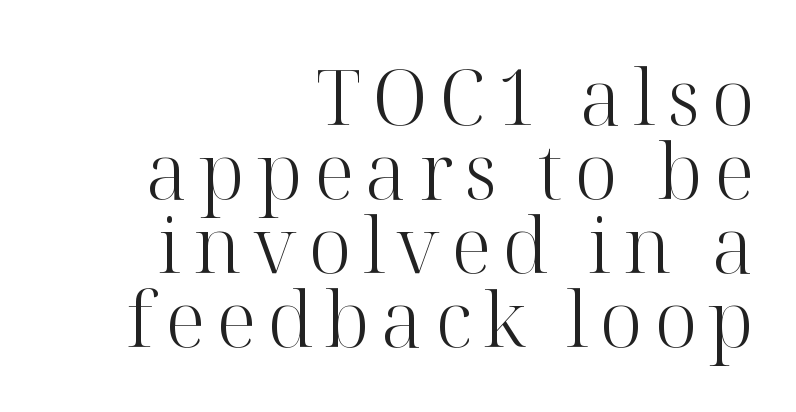
The image shows 77 px light serif type, upright; set right-aligned, tight line spacing (0.96x), not underlined; high stroke contrast and a medium x-height.
